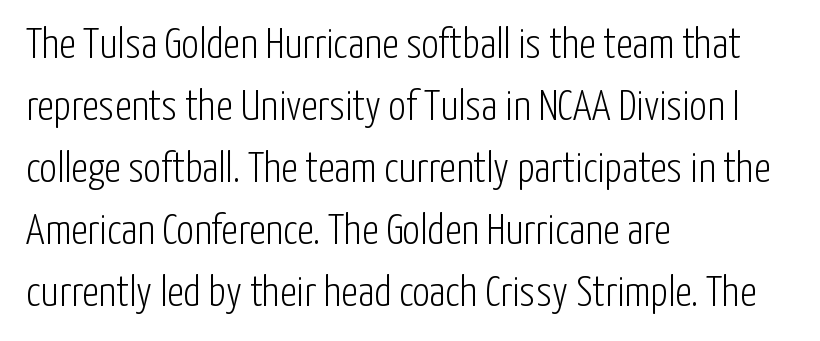
Q: Is the text bold? A: No.
Q: Is the text italic (slanted)? A: No, it is upright.
Q: Is the typeface a serif or a sans-serif typeface? A: Sans-serif.
Q: Is the text underlined? A: No.
Q: How is the paragraph aligned? A: Left-aligned.
Q: Is the spacing between letters normal or unusually wide? A: Normal.
Q: Is the spacing between lines tight, normal or loose? A: Normal.
Q: Width (condensed, normal, or wide)? A: Condensed.
Q: Stroke contrast? A: Low.
Q: x-height? A: Medium.
Q: Monospaced? A: No.
